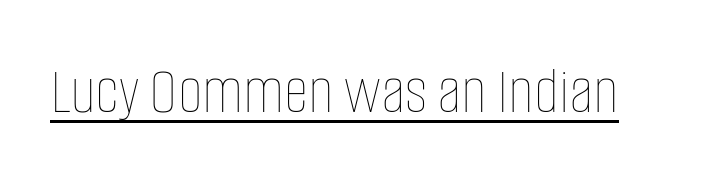
{"italic": "no", "bold": "no", "weight": "thin", "width": "condensed", "stroke_contrast": "low", "x_height": "large", "monospaced": "no", "underline": "yes", "letter_spacing": "normal", "letter_spacing_em": 0.0, "glyph_px": 68}
